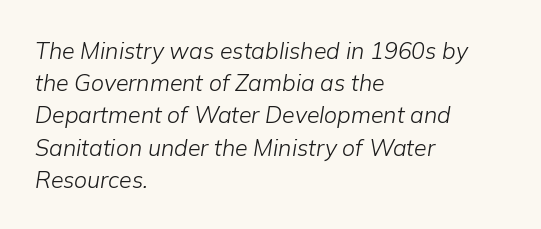
{"italic": "yes", "lean": "right", "slant_degrees": 9, "bold": "no", "underline": "no", "align": "left", "line_spacing": "normal", "line_spacing_ratio": 1.4, "letter_spacing": "normal", "letter_spacing_em": 0.0, "glyph_px": 23}
